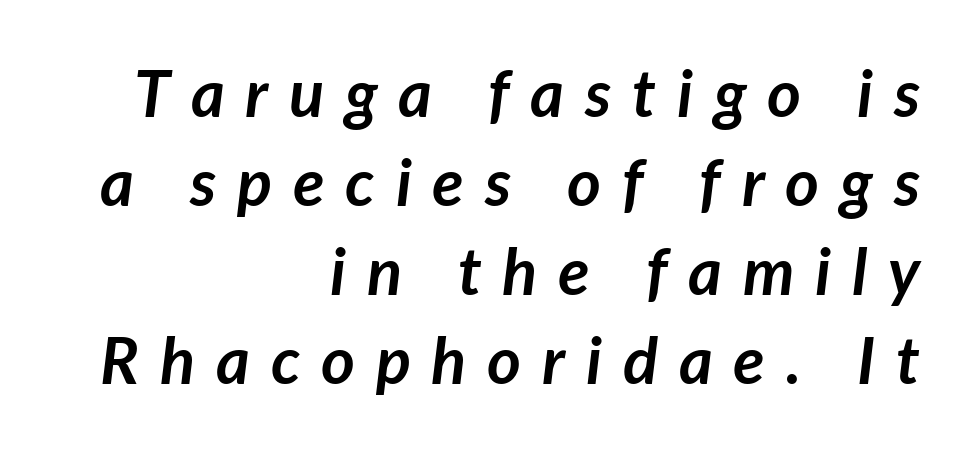
{"italic": "yes", "lean": "right", "slant_degrees": 7, "bold": "yes", "weight": "semibold", "width": "normal", "stroke_contrast": "low", "x_height": "medium", "monospaced": "no", "underline": "no", "align": "right", "line_spacing": "normal", "line_spacing_ratio": 1.37, "letter_spacing": "wide", "letter_spacing_em": 0.32, "glyph_px": 65}
